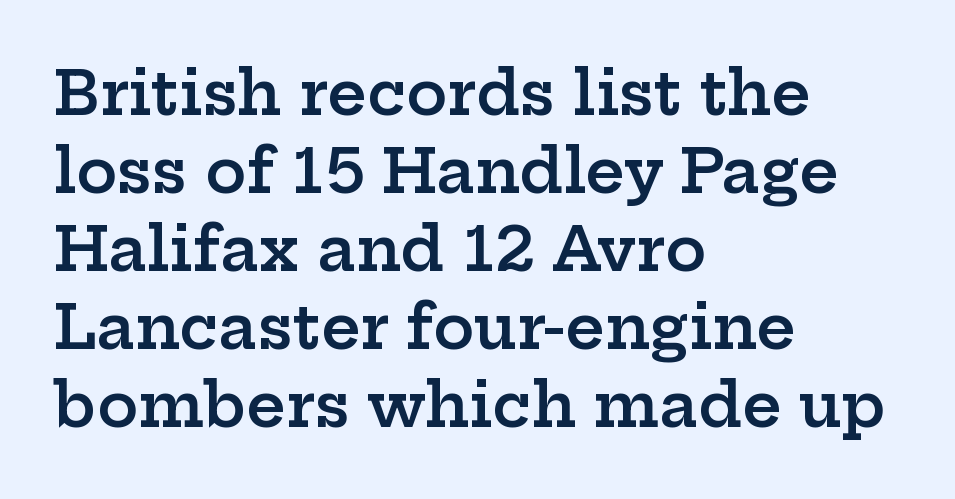
{"serif": "yes", "italic": "no", "bold": "semi", "weight": "semibold", "width": "wide", "stroke_contrast": "low", "x_height": "medium", "monospaced": "no", "underline": "no", "align": "left", "line_spacing": "normal", "line_spacing_ratio": 1.28, "letter_spacing": "normal", "letter_spacing_em": 0.0, "glyph_px": 61}
